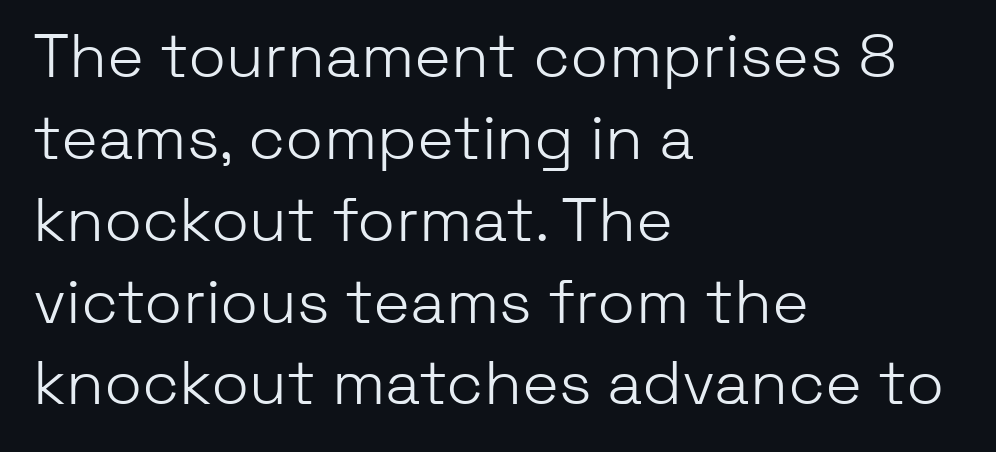
The image shows 62 px light sans-serif type, upright; set left-aligned, normal line spacing (1.32x), normal letter spacing, not underlined; low stroke contrast and a medium x-height.
